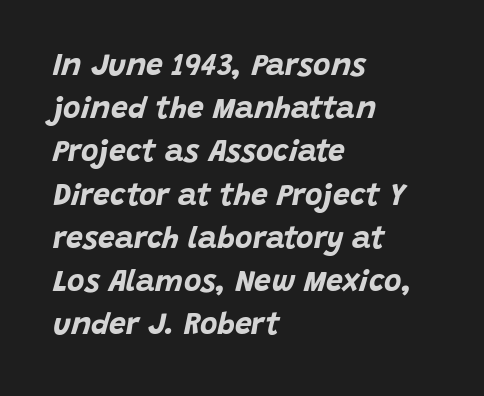
One-word summary of the alignment: left. Varying glyph widths throughout — classic text-font behaviour. Spacing between characters is what you'd get straight out of the box. Is the type slanted? Yes — the strokes lean at a clear angle. The words here are not underlined.
